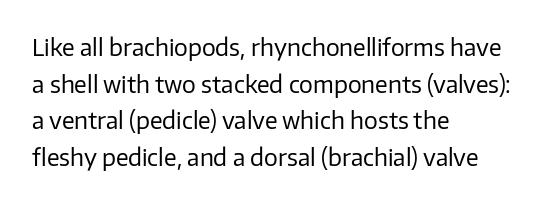
The image shows 23 px text type, upright; set left-aligned, normal line spacing (1.59x), normal letter spacing, not underlined.
